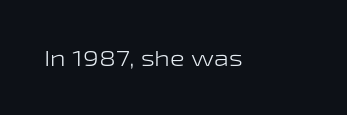
Q: Is the text bold? A: No.
Q: Is the text italic (slanted)? A: No, it is upright.
Q: Is the text underlined? A: No.
Q: Is the spacing between letters normal or unusually wide? A: Normal.
